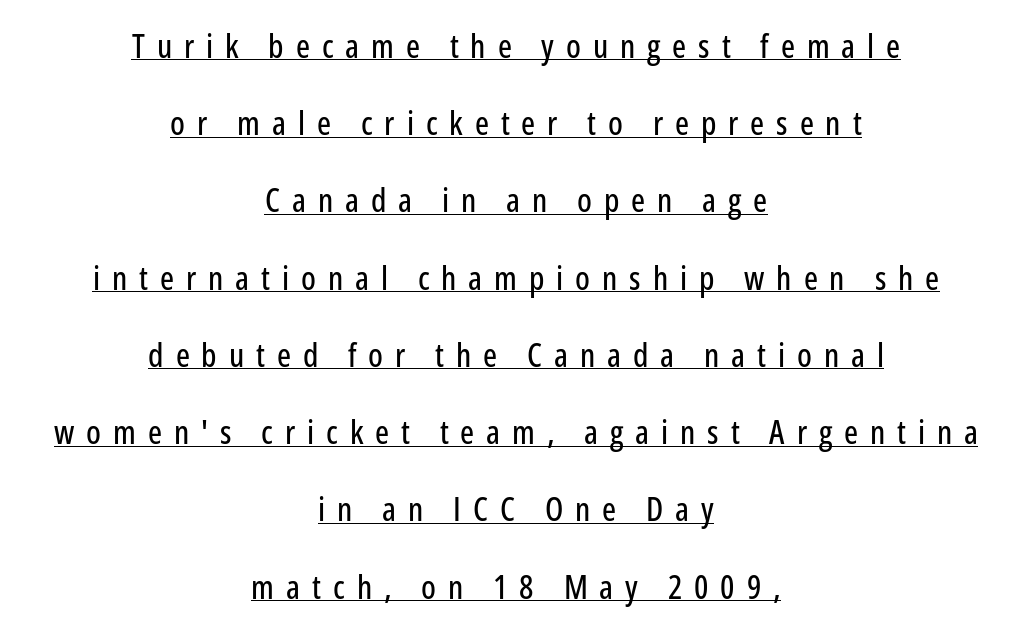
Q: Is the text italic (slanted)? A: No, it is upright.
Q: Is the typeface a serif or a sans-serif typeface? A: Sans-serif.
Q: Is the text underlined? A: Yes.
Q: How is the paragraph aligned? A: Centered.
Q: Is the spacing between letters normal or unusually wide? A: Unusually wide.
Q: Is the spacing between lines tight, normal or loose? A: Loose.
Q: Width (condensed, normal, or wide)? A: Condensed.
Q: Stroke contrast? A: Low.
Q: x-height? A: Medium.
Q: Monospaced? A: No.
